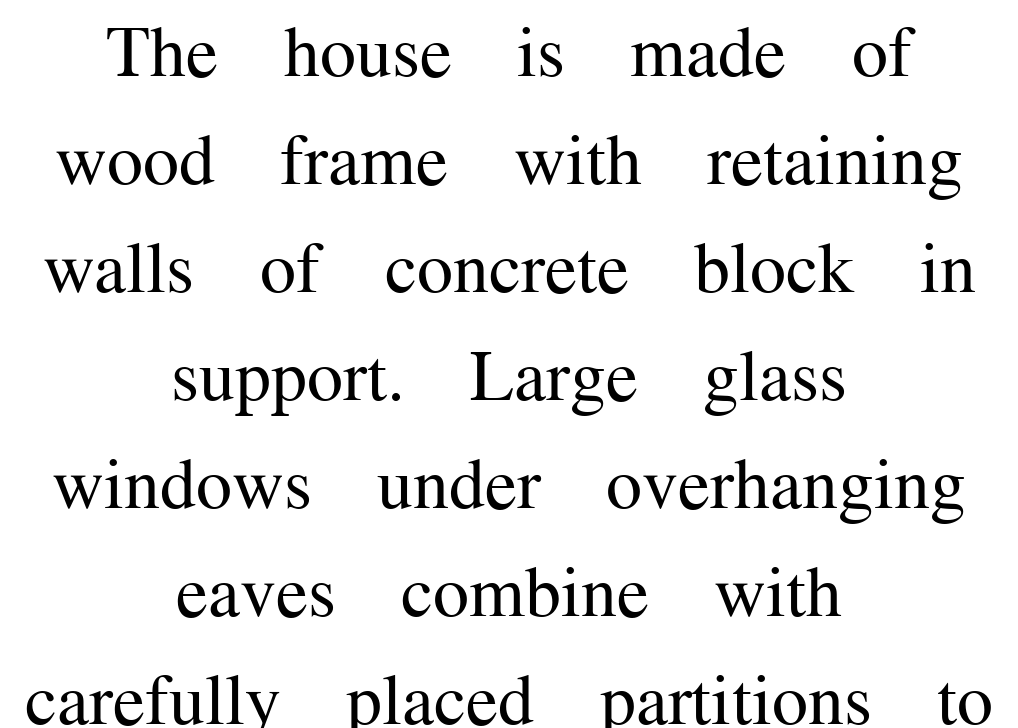
Q: Is the text bold? A: No.
Q: Is the text italic (slanted)? A: No, it is upright.
Q: Is the typeface a serif or a sans-serif typeface? A: Serif.
Q: Is the text underlined? A: No.
Q: How is the paragraph aligned? A: Centered.
Q: Is the spacing between letters normal or unusually wide? A: Normal.
Q: Is the spacing between lines tight, normal or loose? A: Normal.
Q: Width (condensed, normal, or wide)? A: Normal.
Q: Stroke contrast? A: Medium.
Q: x-height? A: Medium.
Q: Monospaced? A: No.
